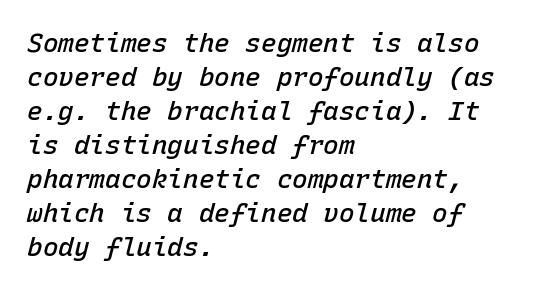
Q: Is the text bold? A: Semi-bold.
Q: Is the text italic (slanted)? A: Yes, it leans right by about 15 degrees.
Q: Is the text underlined? A: No.
Q: How is the paragraph aligned? A: Left-aligned.
Q: Is the spacing between letters normal or unusually wide? A: Normal.
Q: Is the spacing between lines tight, normal or loose? A: Normal.
